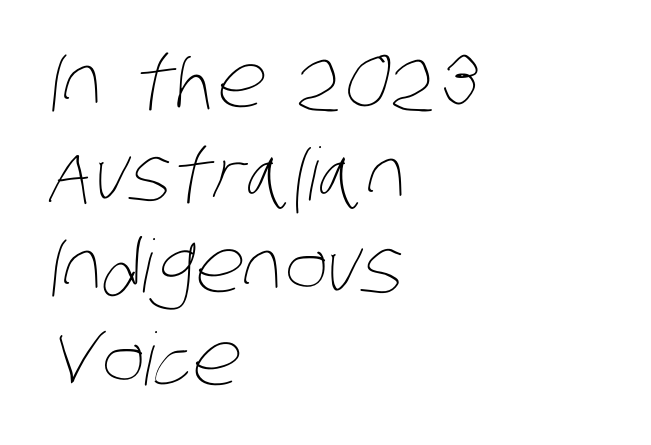
The image shows 73 px thin, condensed type; set left-aligned, normal line spacing (1.27x), normal letter spacing, not underlined; low stroke contrast and a large x-height.
